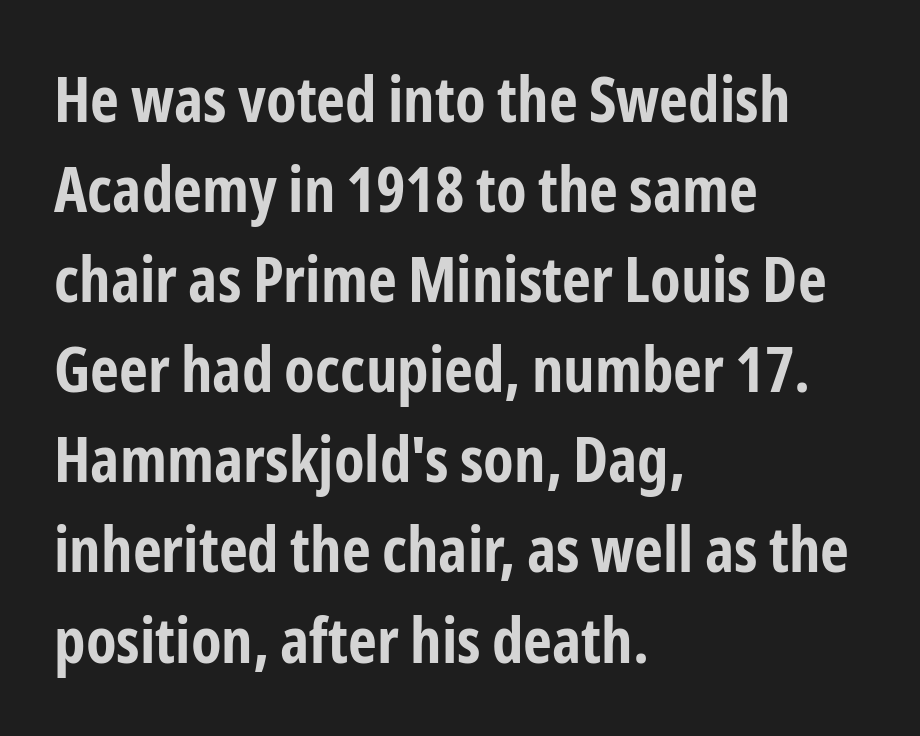
Proportional: the letters do not fall into vertical columns. The letters stand upright; this is a roman face. Observe the ordinary spacing: letters are neighbours, not strangers. Typographically, this falls in the sans-serif category. Honestly, there is no underline to notice here at all.
